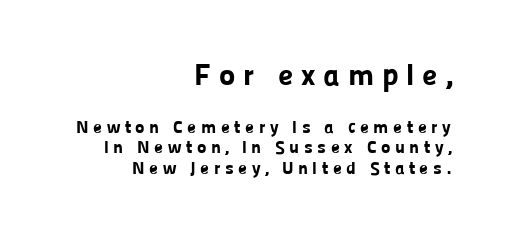
Q: Is the text bold? A: Yes.
Q: Is the text italic (slanted)? A: No, it is upright.
Q: Is the typeface a serif or a sans-serif typeface? A: Sans-serif.
Q: Is the text underlined? A: No.
Q: How is the paragraph aligned? A: Right-aligned.
Q: Is the spacing between letters normal or unusually wide? A: Unusually wide.
Q: Is the spacing between lines tight, normal or loose? A: Tight.
Q: Which block of text is set in a larger size, the first (top) or the second (bottom)? A: The first (top) one.
Q: Width (condensed, normal, or wide)? A: Normal.
Q: Stroke contrast? A: Low.
Q: x-height? A: Medium.
Q: Monospaced? A: No.
